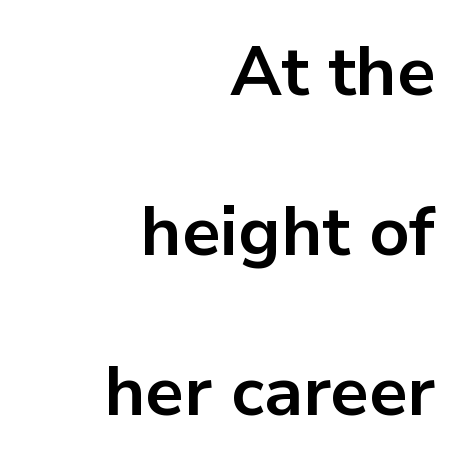
Honestly, there is no underline to notice here at all. Spacing verdict: proportional, widths tailored to each character. Each word holds together tightly as a unit, with standard inter-letter gaps. Thick stems and heavy bowls — unmistakably bold. Students, observe: this is what heavily led, spacious text looks like. You can tell it's not italic because the verticals are truly vertical.
